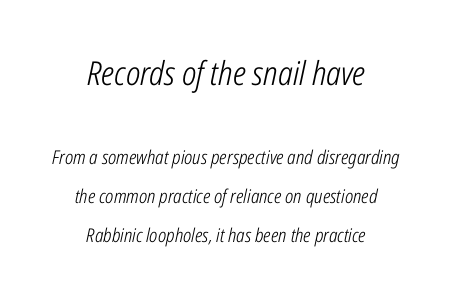
Inter-character spacing is left at the font's built-in metrics. Words float on clear page, feet unadorned. The whole block is typeset with a tilt. Here the designer chose a conventional face with non-uniform glyph widths. Character size in the leading block exceeds that of the trailing block. Quick note: interline space is abundant.
